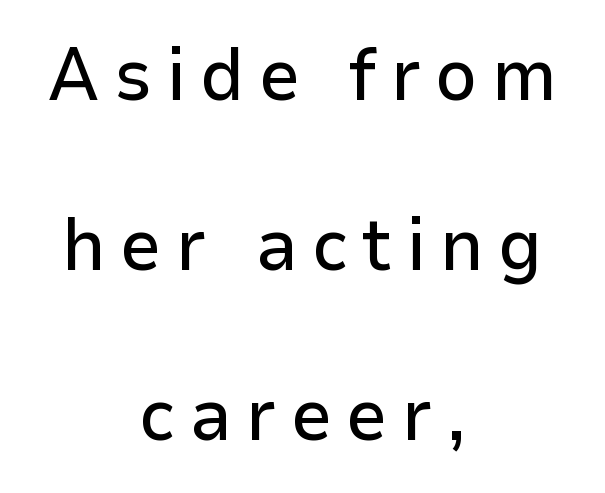
{"serif": "no", "italic": "no", "width": "normal", "stroke_contrast": "low", "x_height": "medium", "monospaced": "no", "underline": "no", "align": "center", "line_spacing": "loose", "line_spacing_ratio": 2.3, "glyph_px": 74}
